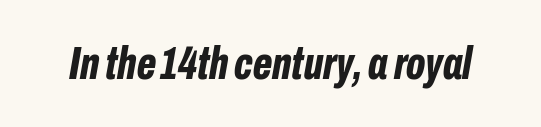
{"italic": "yes", "lean": "right", "slant_degrees": 10, "bold": "yes", "weight": "bold", "width": "condensed", "stroke_contrast": "low", "x_height": "medium", "monospaced": "no", "underline": "no", "letter_spacing": "normal", "letter_spacing_em": 0.0, "glyph_px": 46}
